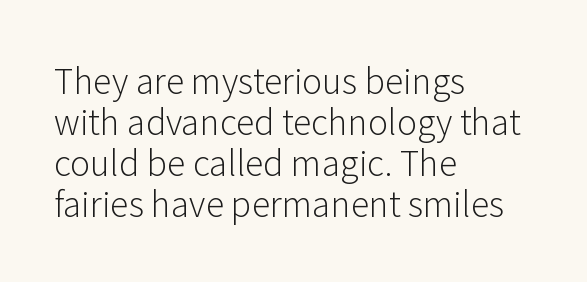
Serifs: no, the terminals of the letterforms are clean. The glyphs are unaccompanied by any horizontal stroke below them. The paragraph has a hard left edge and a soft right edge. Upright lettering throughout. These glyphs show unthickened strokes, regular width or finer.
